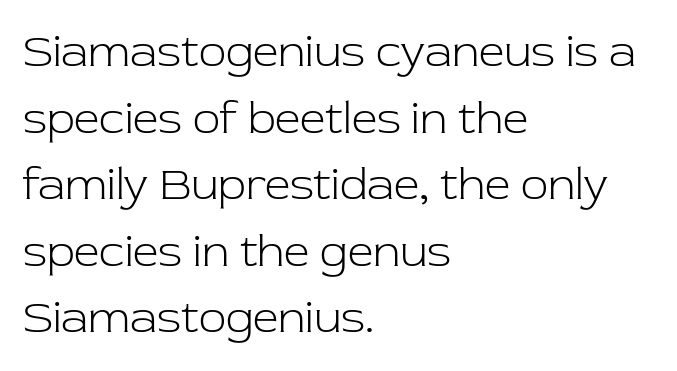
Q: Is the text bold? A: No.
Q: Is the text italic (slanted)? A: No, it is upright.
Q: Is the typeface a serif or a sans-serif typeface? A: Serif.
Q: Is the text underlined? A: No.
Q: How is the paragraph aligned? A: Left-aligned.
Q: Is the spacing between letters normal or unusually wide? A: Normal.
Q: Is the spacing between lines tight, normal or loose? A: Normal.
Q: Width (condensed, normal, or wide)? A: Normal.
Q: Stroke contrast? A: Low.
Q: x-height? A: Medium.
Q: Monospaced? A: No.
